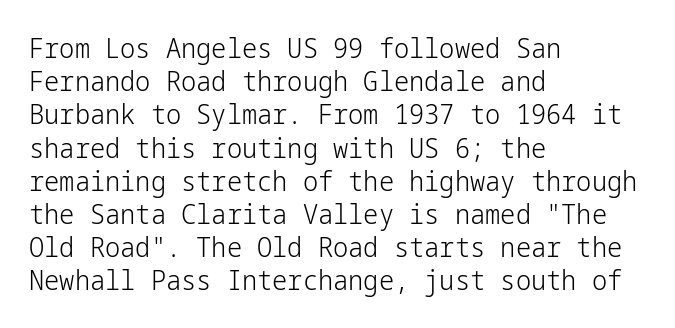
Q: Is the text bold? A: No.
Q: Is the text italic (slanted)? A: No, it is upright.
Q: Is the text underlined? A: No.
Q: How is the paragraph aligned? A: Left-aligned.
Q: Is the spacing between letters normal or unusually wide? A: Normal.
